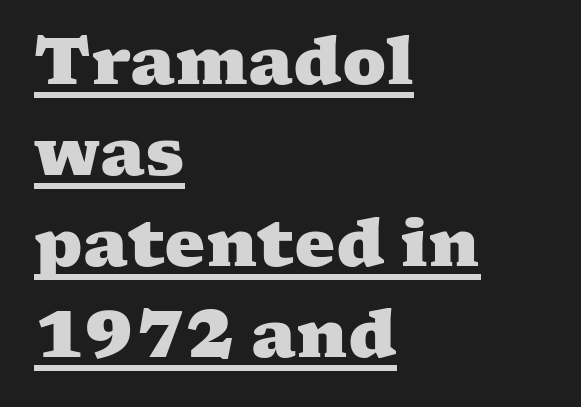
The image shows 65 px heavy, wide serif type; set left-aligned, normal line spacing (1.4x), normal letter spacing, underlined; medium stroke contrast and a medium x-height.
